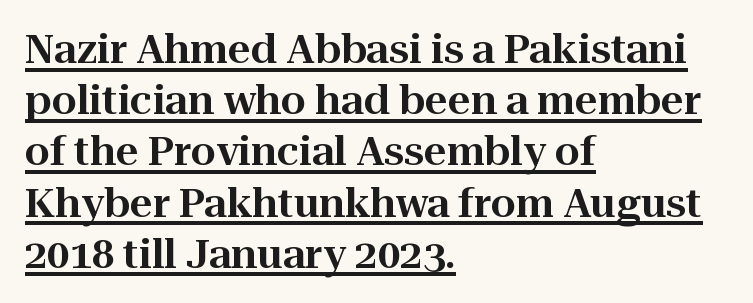
In CSS terms this would be text-align: left. Proportional: the letters do not fall into vertical columns. Descenders here cross a horizontal rule under the line. Words appear dense and cohesive because spacing is normal. Quick note: interline space is typical. Observe the serifs anchoring each vertical stroke in this sample.
